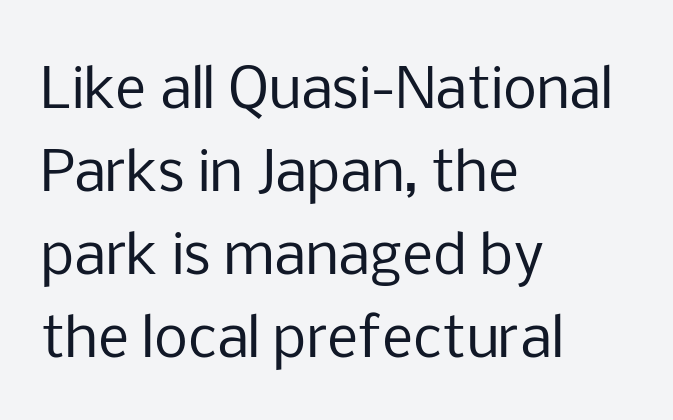
Q: Is the text bold? A: No.
Q: Is the text italic (slanted)? A: No, it is upright.
Q: Is the typeface a serif or a sans-serif typeface? A: Sans-serif.
Q: Is the text underlined? A: No.
Q: How is the paragraph aligned? A: Left-aligned.
Q: Is the spacing between letters normal or unusually wide? A: Normal.
Q: Is the spacing between lines tight, normal or loose? A: Normal.
Q: Width (condensed, normal, or wide)? A: Normal.
Q: Stroke contrast? A: Low.
Q: x-height? A: Medium.
Q: Monospaced? A: No.
